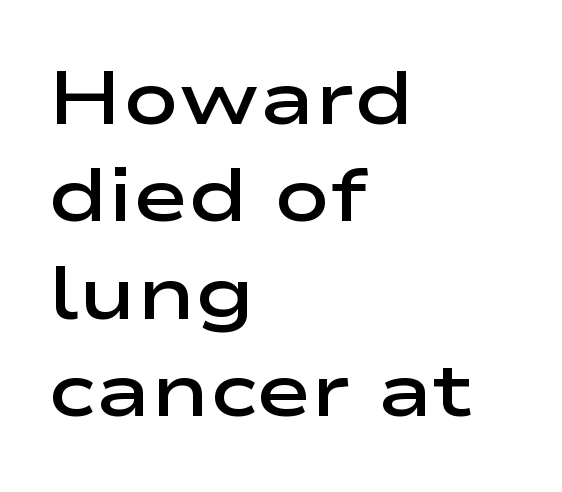
The image shows 75 px semibold, wide sans-serif type, upright; set left-aligned, normal line spacing (1.3x), normal letter spacing, not underlined; low stroke contrast and a medium x-height.
